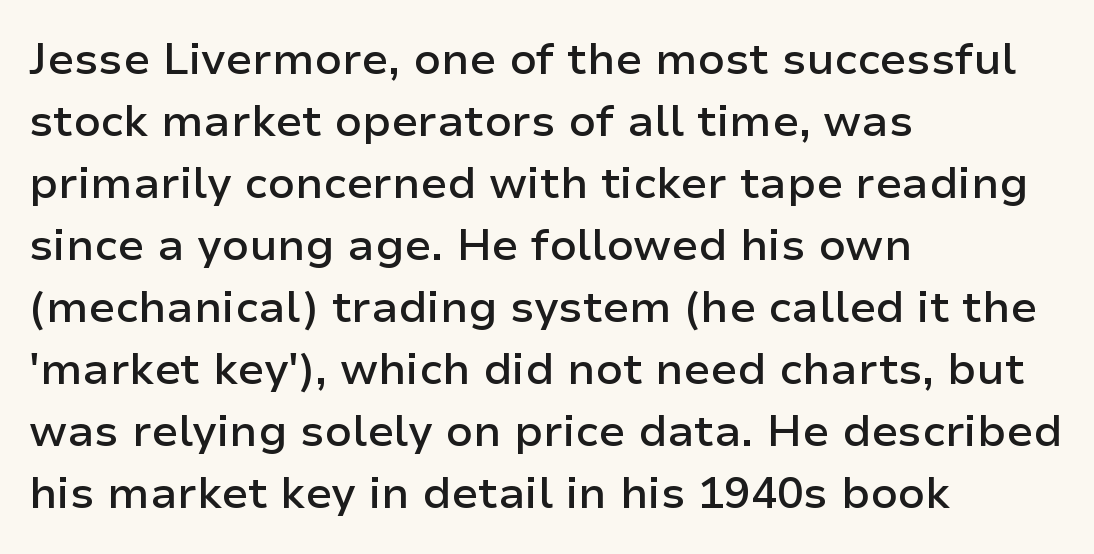
Regarding serifs, this sample does without them. Short and long lines alike share a common starting point at left. The characters look somewhat weighty, a semibold short of true bold. Check under the words: just untouched page. Is this a fixed-width face? No — the glyphs have proportional, varying widths.
